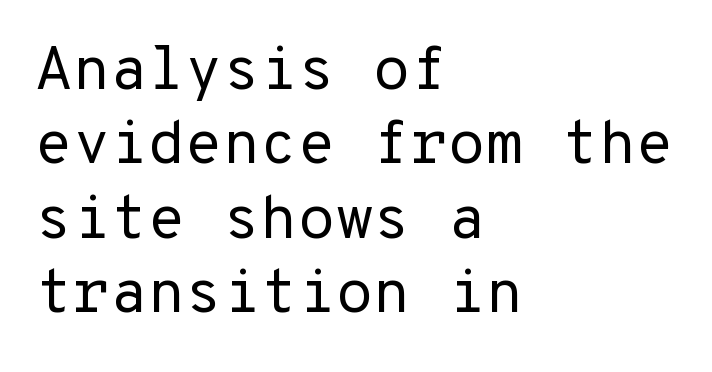
The image shows 61 px regular-weight sans-serif type, upright; set left-aligned, line spacing 1.22x, normal letter spacing, not underlined; low stroke contrast and a medium x-height.
